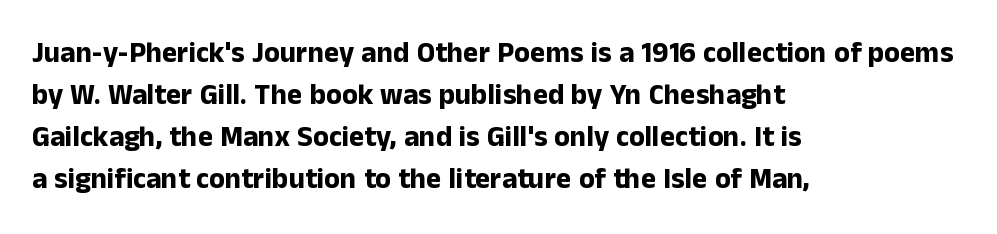
The image shows 29 px bold sans-serif type, upright; set left-aligned, normal line spacing (1.45x), normal letter spacing, not underlined; low stroke contrast and a medium x-height.
